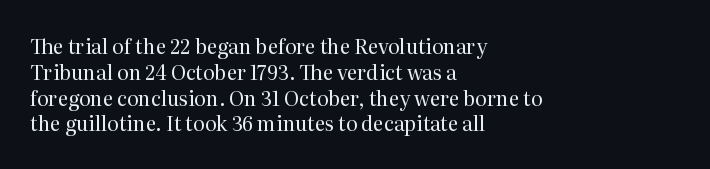
{"italic": "no", "bold": "no", "underline": "no", "align": "left", "line_spacing": "normal", "line_spacing_ratio": 1.29, "letter_spacing": "normal", "letter_spacing_em": 0.0, "glyph_px": 20}
